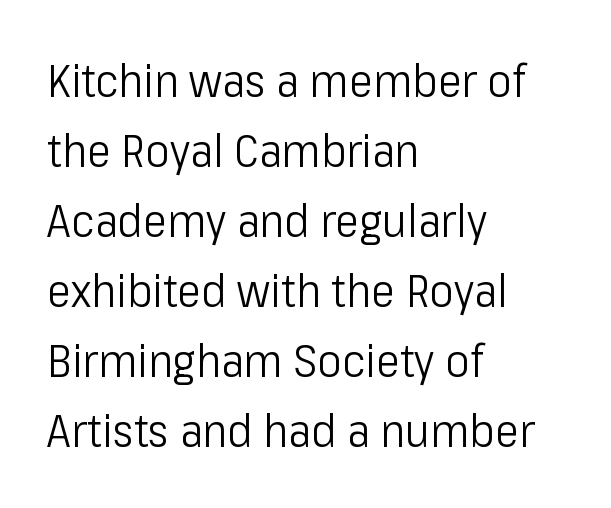
Interline gaps are of average width in this sample. Do the characters align in a grid? No, the font is proportional. Letter spacing: default. I'd call this a sans setting — the letters go barefoot. It's the straight-up-and-down kind of type. The strokes carry an ordinary text weight at most.
